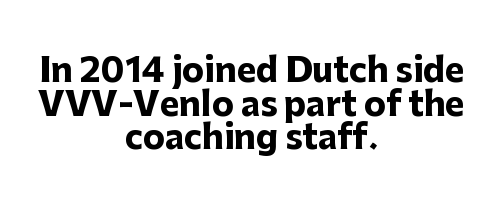
Grotesque or geometric, the face here clearly has no serifs. Where is the straight margin? There isn't one; the lines are centered. Each letter keeps its own natural width here, so spacing adapts to shape. Caption: standard tracking, unaltered. Designer's note — italics off, roman on. The vertical gap from one line to the next is small.
